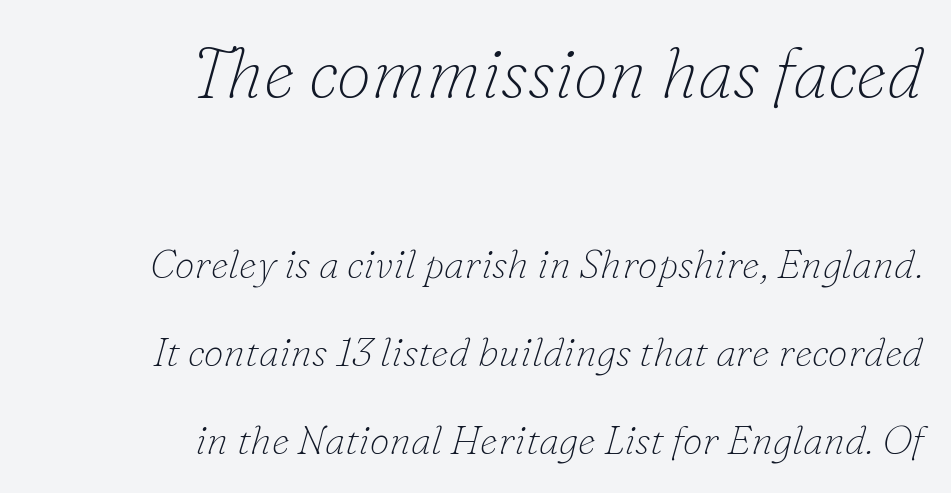
The image shows 70 px thin serif type, italic (leaning right); set right-aligned, loose line spacing (2.2x), normal letter spacing, not underlined; the first (top) block is 1.75x larger; low stroke contrast and a small x-height.
